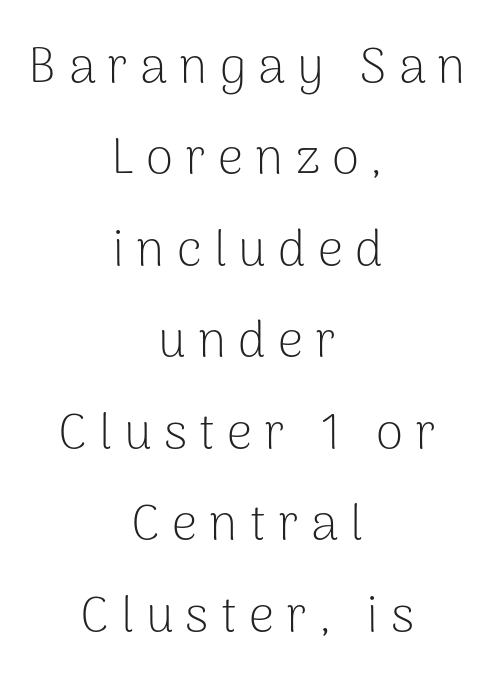
The image shows 50 px light sans-serif type, upright; set centered, line spacing 1.83x, unusually wide letter spacing (+0.24 em), not underlined; low stroke contrast and a medium x-height.
